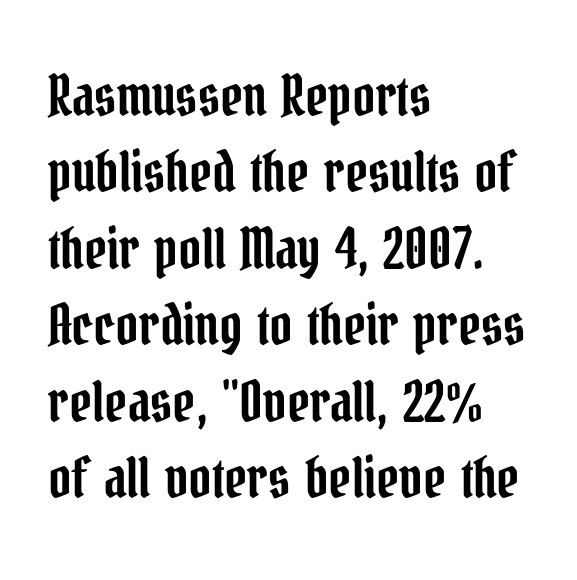
{"serif": "yes", "italic": "no", "width": "condensed", "stroke_contrast": "low", "x_height": "medium", "monospaced": "no", "underline": "no", "align": "left", "line_spacing": "normal", "line_spacing_ratio": 1.39, "letter_spacing": "normal", "letter_spacing_em": 0.0, "glyph_px": 55}
